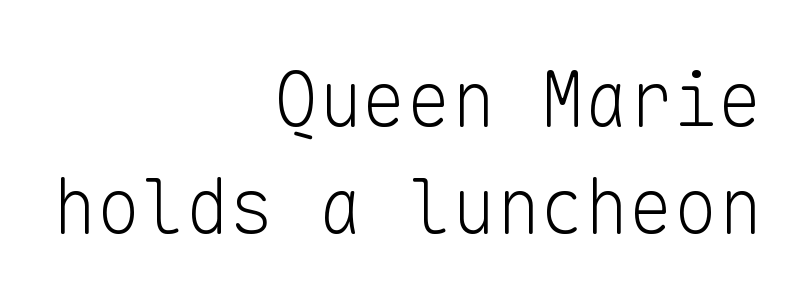
Q: Is the text bold? A: No.
Q: Is the text italic (slanted)? A: No, it is upright.
Q: Is the typeface a serif or a sans-serif typeface? A: Sans-serif.
Q: Is the text underlined? A: No.
Q: How is the paragraph aligned? A: Right-aligned.
Q: Is the spacing between letters normal or unusually wide? A: Normal.
Q: Is the spacing between lines tight, normal or loose? A: Normal.
Q: Width (condensed, normal, or wide)? A: Normal.
Q: Stroke contrast? A: Low.
Q: x-height? A: Medium.
Q: Monospaced? A: Yes.
